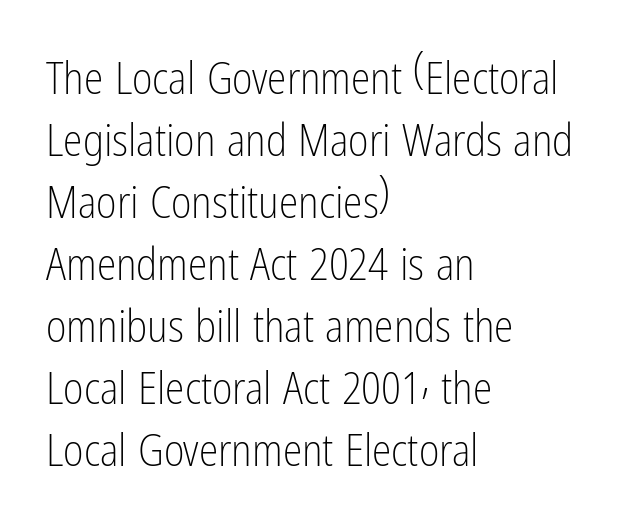
{"serif": "no", "italic": "no", "bold": "no", "weight": "light", "width": "condensed", "stroke_contrast": "low", "x_height": "medium", "monospaced": "no", "underline": "no", "align": "left", "line_spacing": "normal", "line_spacing_ratio": 1.41, "letter_spacing": "normal", "letter_spacing_em": 0.0, "glyph_px": 44}
